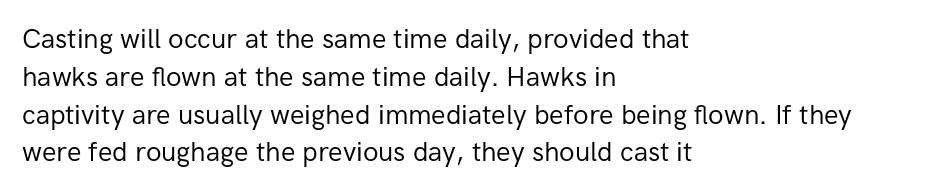
Short note: letters normally spaced. These lines are set flush left with a ragged right edge. The passage shown is not bold in any degree. Rows of type keep a routine distance in the vertical direction. This is the regular roman posture of the typeface.
